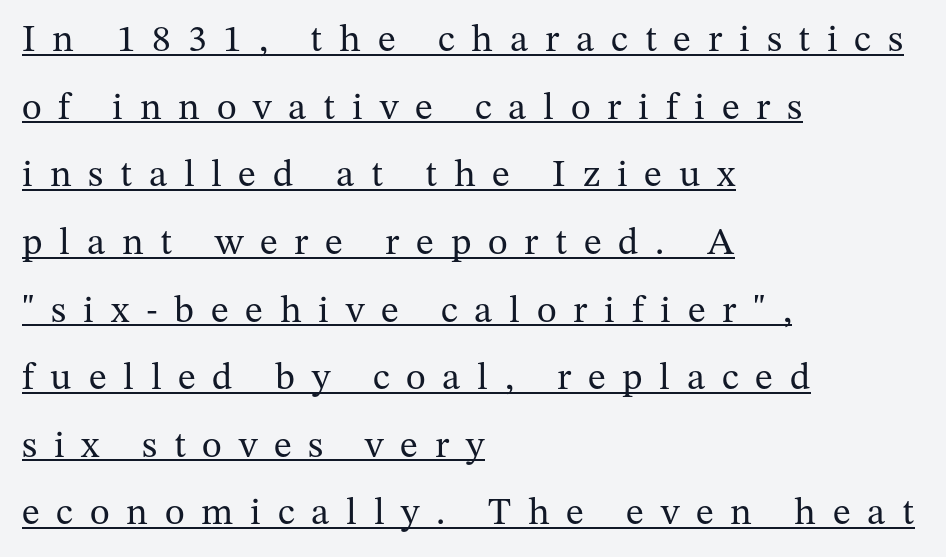
The image shows 38 px regular-weight serif type, upright; set left-aligned, line spacing 1.78x, unusually wide letter spacing (+0.44 em), underlined; medium stroke contrast and a medium x-height.
